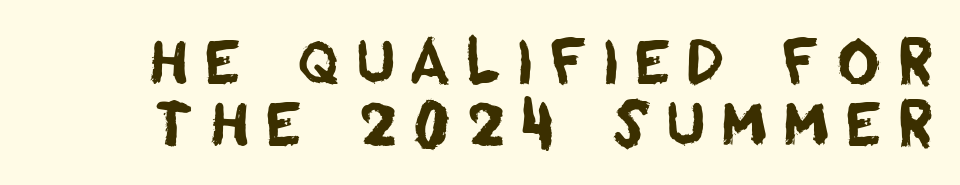
Spacing verdict: proportional, widths tailored to each character. Has an underline been added? It has not. The letters carry no serifs — their stems end cleanly without finishing strokes. Interline gaps are noticeably narrow in this sample.
